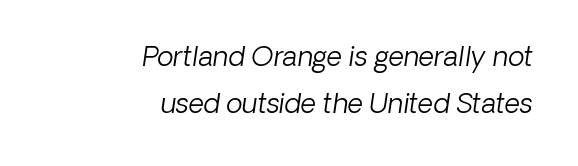
Q: Is the text bold? A: No.
Q: Is the text underlined? A: No.
Q: How is the paragraph aligned? A: Right-aligned.
Q: Is the spacing between letters normal or unusually wide? A: Normal.
